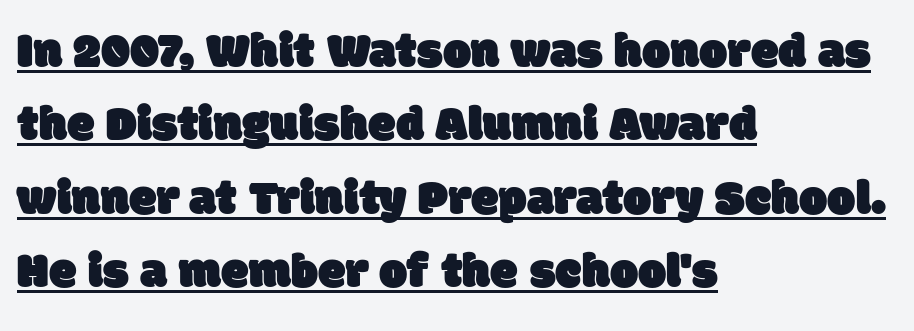
Has an underline been added? It has. A typesetter would label this face a sans. Casual observation: everything's shoved over to the left. The rendering uses natural spacing where letterforms have individual widths.
